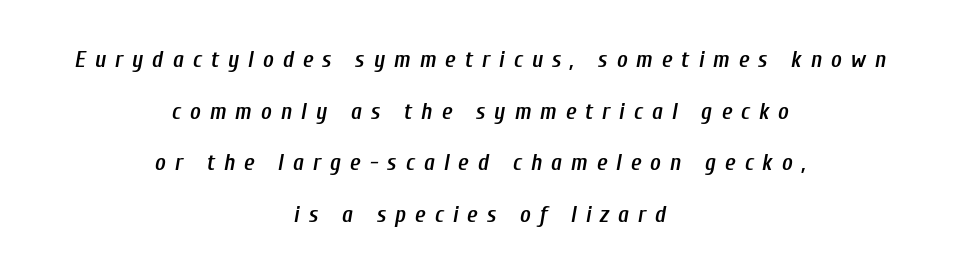
The image shows 23 px text type, italic (leaning right); set centered, loose line spacing (2.25x), unusually wide letter spacing (+0.39 em), not underlined.
